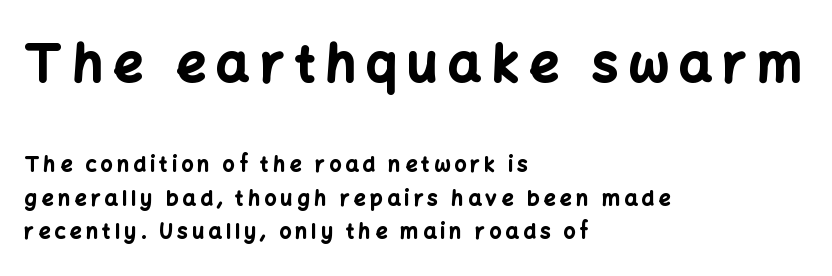
Q: Is the text bold? A: Yes.
Q: Is the text italic (slanted)? A: No, it is upright.
Q: Is the typeface a serif or a sans-serif typeface? A: Sans-serif.
Q: Is the text underlined? A: No.
Q: How is the paragraph aligned? A: Left-aligned.
Q: Is the spacing between letters normal or unusually wide? A: Unusually wide.
Q: Is the spacing between lines tight, normal or loose? A: Normal.
Q: Which block of text is set in a larger size, the first (top) or the second (bottom)? A: The first (top) one.
Q: Width (condensed, normal, or wide)? A: Normal.
Q: Stroke contrast? A: Low.
Q: x-height? A: Medium.
Q: Monospaced? A: No.
